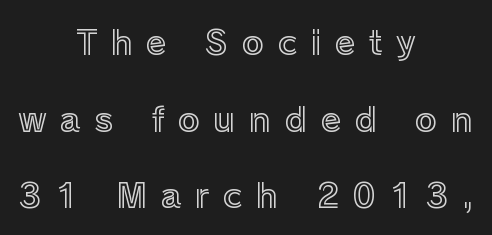
The image shows 33 px text type, upright; set centered, loose line spacing (2.32x), unusually wide letter spacing (+0.41 em), not underlined; a medium x-height.
